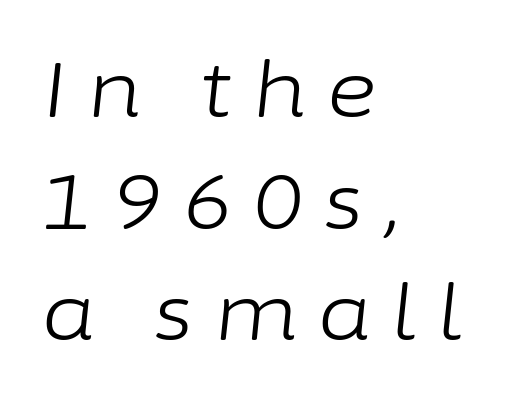
The passage shown is not bold in any degree. The letters advance in unequal steps, a hallmark of proportional type. These lines stack with their left ends in a neat column. The rendering inserts visible extra space after every character. The foot of each line stays bare and open.
